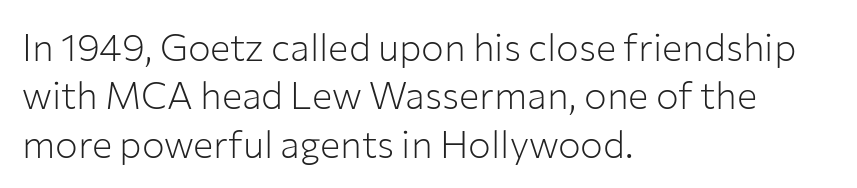
No extra ink here — the face is not bold. Italic? Not at all — the glyphs are vertical. Short note: letters normally spaced. Descenders hang freely into open space. The compositor pushed each line to the left boundary. The passage shown is typed in a proportional face where columns would drift.
